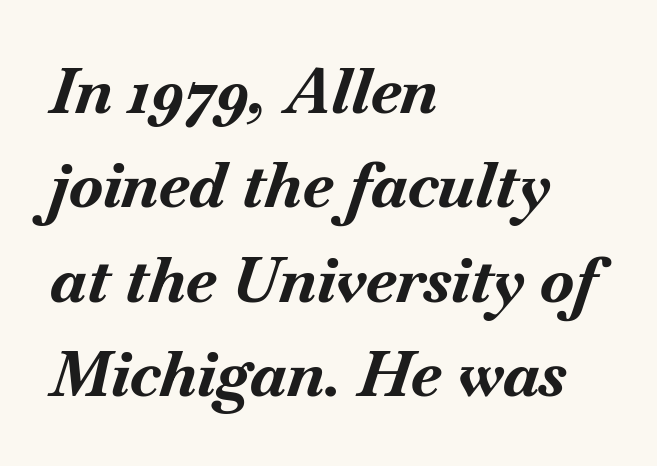
The image shows 63 px bold type, italic (leaning right); set left-aligned, normal line spacing (1.5x), normal letter spacing, not underlined; medium stroke contrast and a small x-height.
